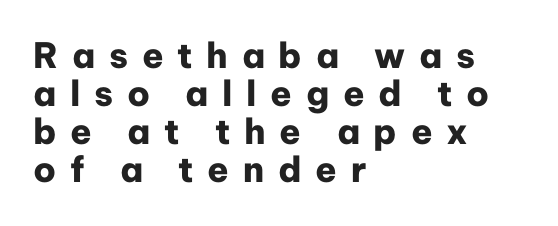
{"serif": "no", "italic": "no", "bold": "yes", "weight": "heavy", "width": "normal", "stroke_contrast": "low", "x_height": "medium", "monospaced": "no", "underline": "no", "align": "left", "line_spacing": "tight", "line_spacing_ratio": 1.09, "letter_spacing": "wide", "letter_spacing_em": 0.39, "glyph_px": 35}
